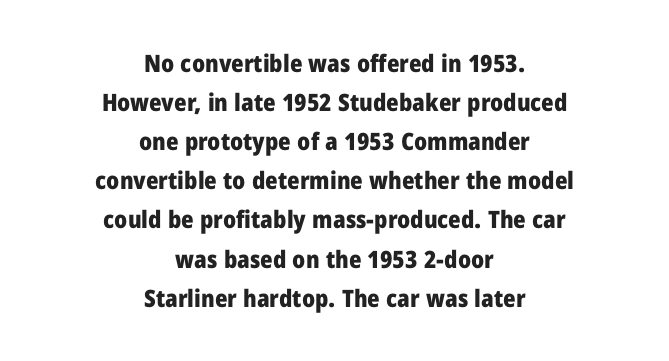
Q: Is the text bold? A: Yes.
Q: Is the text italic (slanted)? A: No, it is upright.
Q: Is the text underlined? A: No.
Q: How is the paragraph aligned? A: Centered.
Q: Is the spacing between letters normal or unusually wide? A: Normal.
Q: Is the spacing between lines tight, normal or loose? A: Normal.
